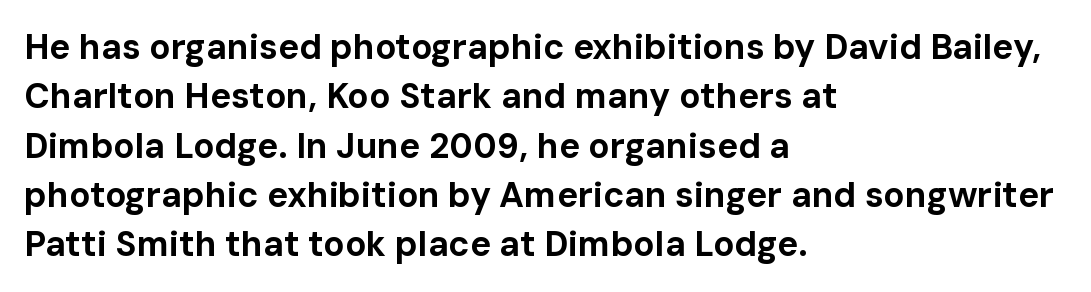
{"serif": "no", "italic": "no", "bold": "yes", "weight": "bold", "width": "normal", "stroke_contrast": "low", "x_height": "medium", "monospaced": "no", "underline": "no", "align": "left", "line_spacing": "normal", "line_spacing_ratio": 1.41, "letter_spacing": "normal", "letter_spacing_em": 0.0, "glyph_px": 35}
